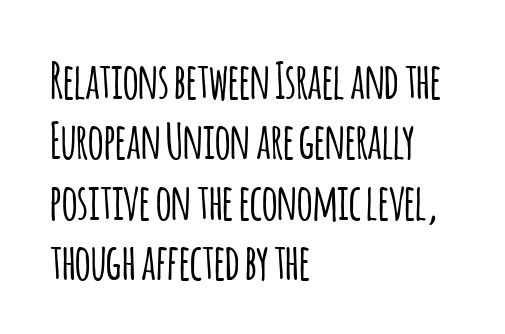
A roman cut, with each character standing at attention. The type family on display is of the sans-serif kind. A clean baseline with only descenders dipping below it. Characters follow at the spacing the type designer built in. The letters advance in unequal steps, a hallmark of proportional type.
